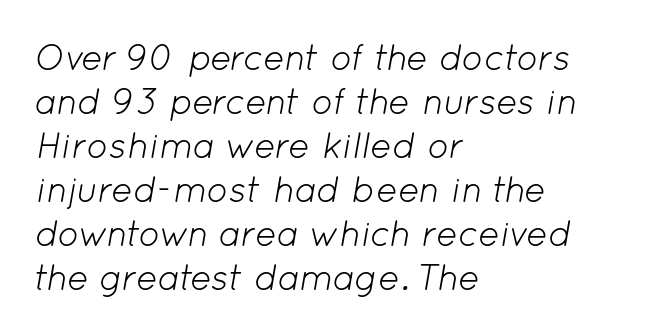
Descenders are the only things crossing below the line. A quiet, ordinary-to-light weight characterises the typeface. Nobody touched the tracking dial on this one. The lines are quadded left. Looks like regular typesetting: each glyph gets only the width it needs. When letters slant like this, we call the style italic.
